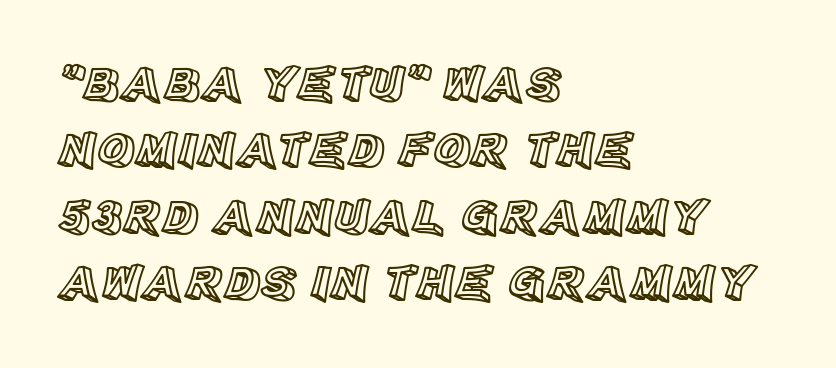
Q: Is the text italic (slanted)? A: Yes.
Q: Is the text underlined? A: No.
Q: How is the paragraph aligned? A: Left-aligned.
Q: Is the spacing between letters normal or unusually wide? A: Normal.
Q: Is the spacing between lines tight, normal or loose? A: Normal.
Q: Width (condensed, normal, or wide)? A: Normal.
Q: x-height? A: Large.
Q: Monospaced? A: No.
